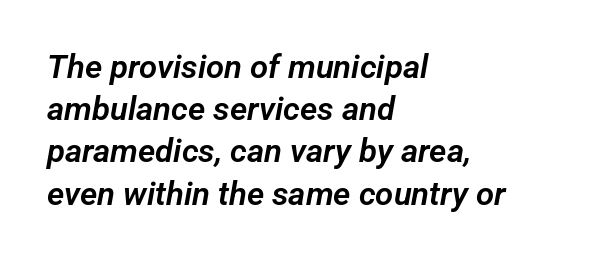
Q: Is the typeface a serif or a sans-serif typeface? A: Sans-serif.
Q: Is the text underlined? A: No.
Q: How is the paragraph aligned? A: Left-aligned.
Q: Is the spacing between letters normal or unusually wide? A: Normal.
Q: Is the spacing between lines tight, normal or loose? A: Normal.
Q: Width (condensed, normal, or wide)? A: Normal.
Q: Stroke contrast? A: Low.
Q: x-height? A: Medium.
Q: Monospaced? A: No.
